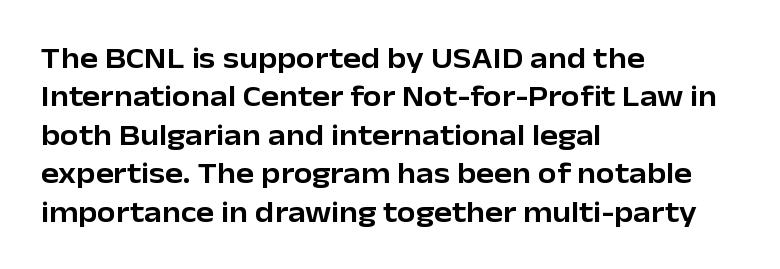
Proportional: the letters do not fall into vertical columns. Every character sits straight up, as roman type does. Quick note: interline space is typical. A typesetter would label this face a sans.
